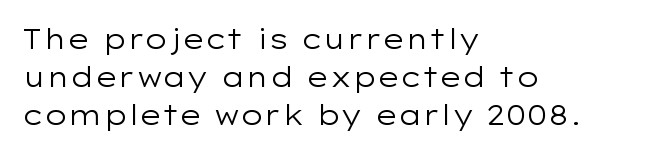
The image shows 27 px text type, upright; set left-aligned, normal line spacing (1.4x), normal letter spacing, not underlined.
